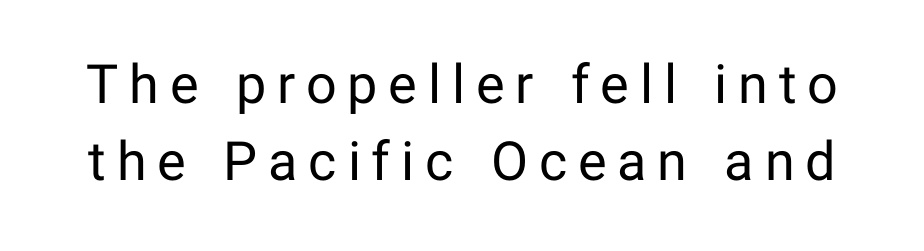
Q: Is the text bold? A: No.
Q: Is the text italic (slanted)? A: No, it is upright.
Q: Is the typeface a serif or a sans-serif typeface? A: Sans-serif.
Q: Is the text underlined? A: No.
Q: Is the spacing between letters normal or unusually wide? A: Unusually wide.
Q: Is the spacing between lines tight, normal or loose? A: Normal.
Q: Width (condensed, normal, or wide)? A: Normal.
Q: Stroke contrast? A: Low.
Q: x-height? A: Medium.
Q: Monospaced? A: No.
